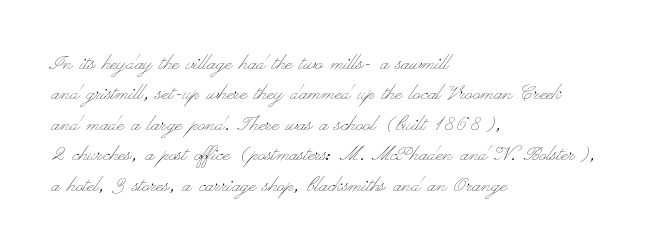
Q: Is the text bold? A: No.
Q: Is the text italic (slanted)? A: Yes.
Q: Is the text underlined? A: No.
Q: How is the paragraph aligned? A: Left-aligned.
Q: Is the spacing between letters normal or unusually wide? A: Normal.
